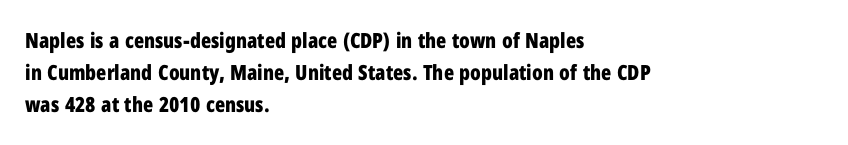
Q: Is the text bold? A: Yes.
Q: Is the text italic (slanted)? A: No, it is upright.
Q: Is the text underlined? A: No.
Q: How is the paragraph aligned? A: Left-aligned.
Q: Is the spacing between letters normal or unusually wide? A: Normal.
Q: Is the spacing between lines tight, normal or loose? A: Normal.
